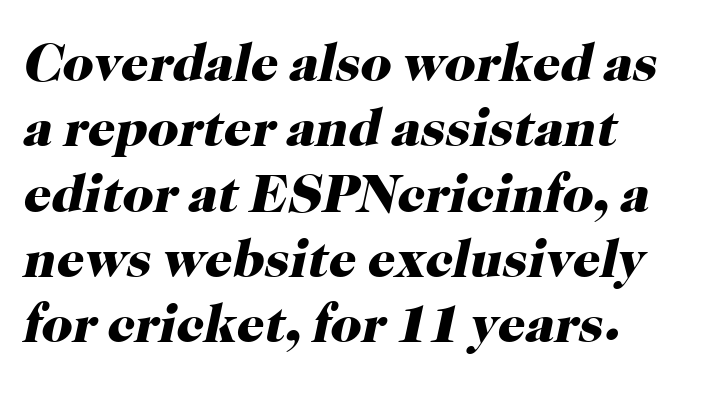
The rendering uses natural spacing where letterforms have individual widths. Rendered with sloped, italic letterforms. Only glyphs here, with clear space below each row. Casual observation: everything's shoved over to the left.
